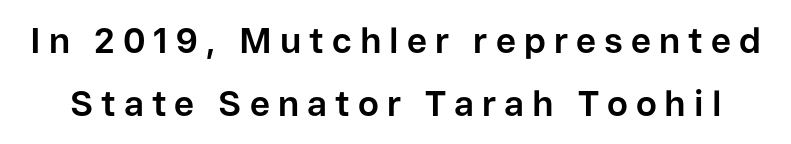
Q: Is the text bold? A: Yes.
Q: Is the text italic (slanted)? A: No, it is upright.
Q: Is the typeface a serif or a sans-serif typeface? A: Sans-serif.
Q: Is the text underlined? A: No.
Q: Is the spacing between letters normal or unusually wide? A: Unusually wide.
Q: Width (condensed, normal, or wide)? A: Normal.
Q: Stroke contrast? A: Low.
Q: x-height? A: Medium.
Q: Monospaced? A: No.
